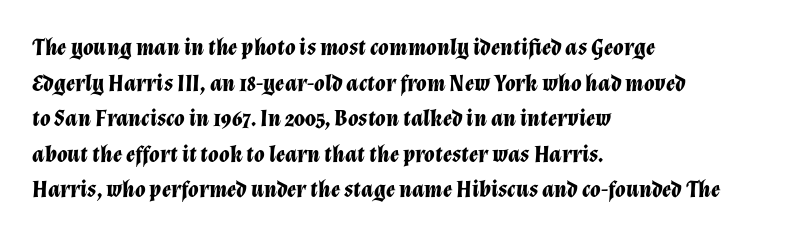
The image shows 24 px bold type, italic (leaning right); set left-aligned, normal line spacing (1.48x), normal letter spacing, not underlined.
